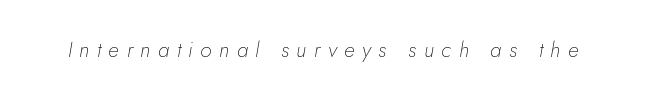
The image shows 21 px text type, italic (leaning right); set unusually wide letter spacing (+0.36 em), not underlined.
